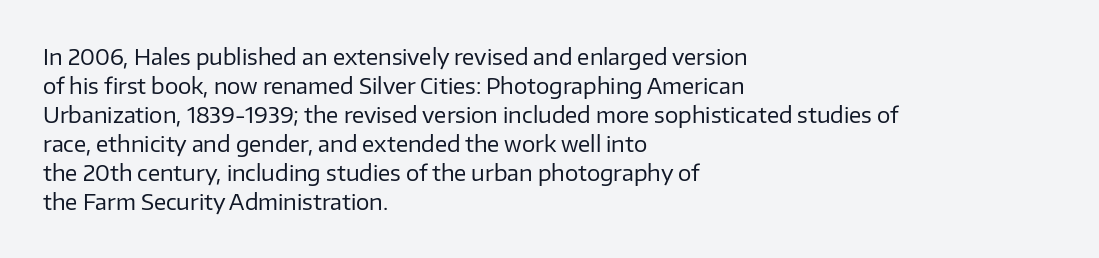
Q: Is the text bold? A: No.
Q: Is the text italic (slanted)? A: No, it is upright.
Q: Is the text underlined? A: No.
Q: How is the paragraph aligned? A: Left-aligned.
Q: Is the spacing between letters normal or unusually wide? A: Normal.
Q: Is the spacing between lines tight, normal or loose? A: Normal.
